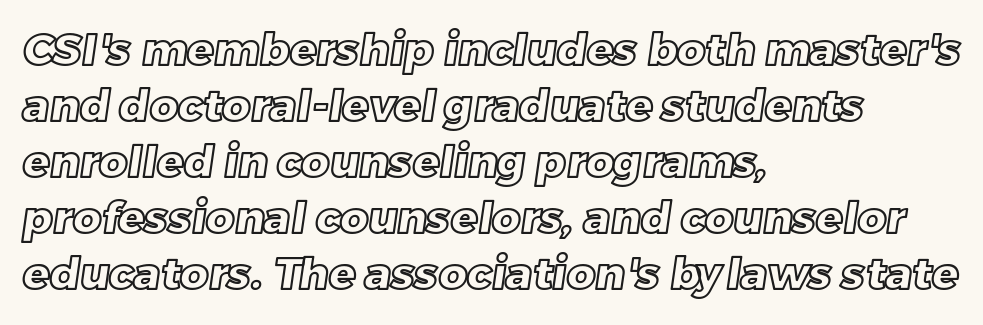
The passage shown is typed in a proportional face where columns would drift. Short and long lines alike share a common starting point at left. Vertical spacing — default. The line texture is even and compact thanks to regular tracking. Rule under the text: the space is simply empty.
